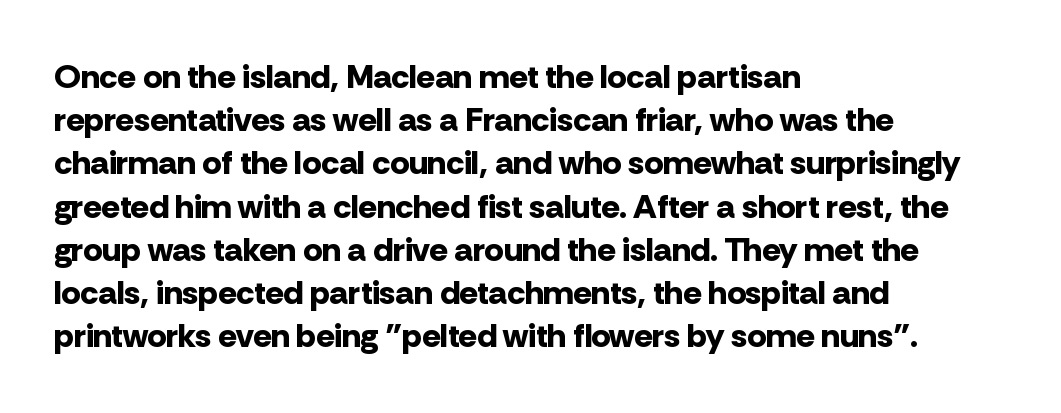
{"serif": "no", "italic": "no", "bold": "yes", "weight": "bold", "width": "normal", "stroke_contrast": "low", "x_height": "medium", "monospaced": "no", "underline": "no", "align": "left", "line_spacing": "normal", "line_spacing_ratio": 1.27, "letter_spacing": "normal", "letter_spacing_em": 0.0, "glyph_px": 34}
